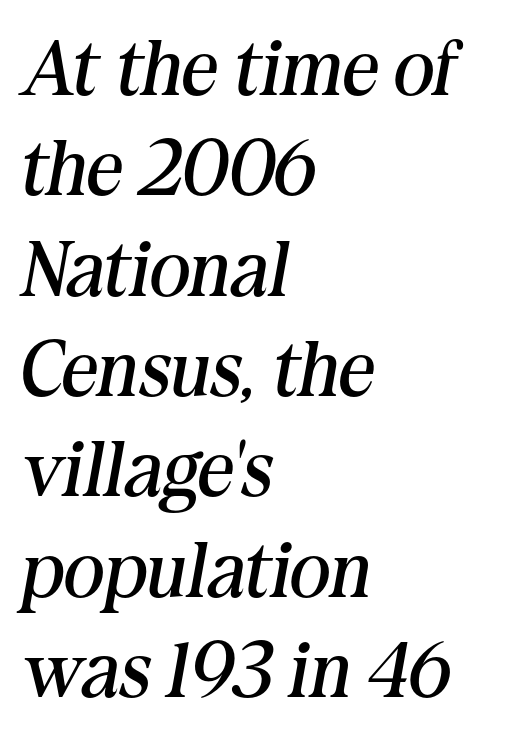
Q: Is the text bold? A: No.
Q: Is the text italic (slanted)? A: Yes, it leans right by about 10 degrees.
Q: Is the typeface a serif or a sans-serif typeface? A: Serif.
Q: Is the text underlined? A: No.
Q: How is the paragraph aligned? A: Left-aligned.
Q: Is the spacing between letters normal or unusually wide? A: Normal.
Q: Is the spacing between lines tight, normal or loose? A: Normal.
Q: Width (condensed, normal, or wide)? A: Normal.
Q: Stroke contrast? A: Medium.
Q: x-height? A: Medium.
Q: Monospaced? A: No.
